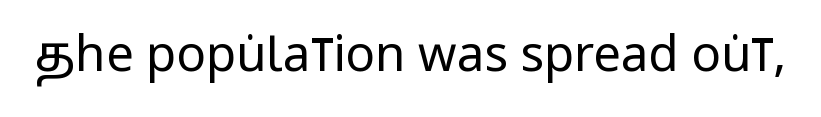
Q: Is the text bold? A: No.
Q: Is the text italic (slanted)? A: No, it is upright.
Q: Is the typeface a serif or a sans-serif typeface? A: Sans-serif.
Q: Is the text underlined? A: No.
Q: Is the spacing between letters normal or unusually wide? A: Normal.
Q: Width (condensed, normal, or wide)? A: Condensed.
Q: Stroke contrast? A: Low.
Q: x-height? A: Large.
Q: Monospaced? A: No.
